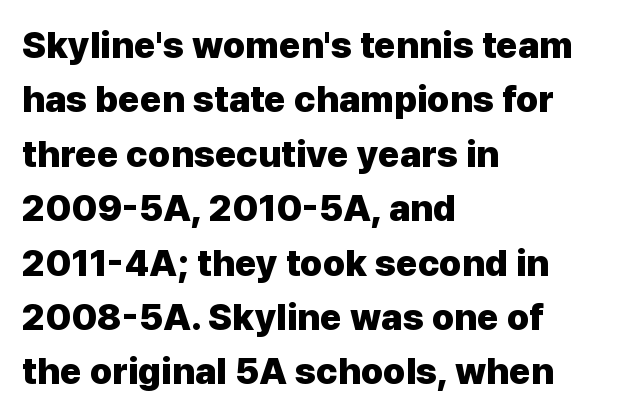
Every letter is thick-stroked: bold, no question. Think of a printed novel: that variable character pitch is what you see here. Is the letter spacing exaggerated? No — it looks like the ordinary default. A typesetter would label this face a sans. Normally led — the rows are evenly, conventionally spaced.
